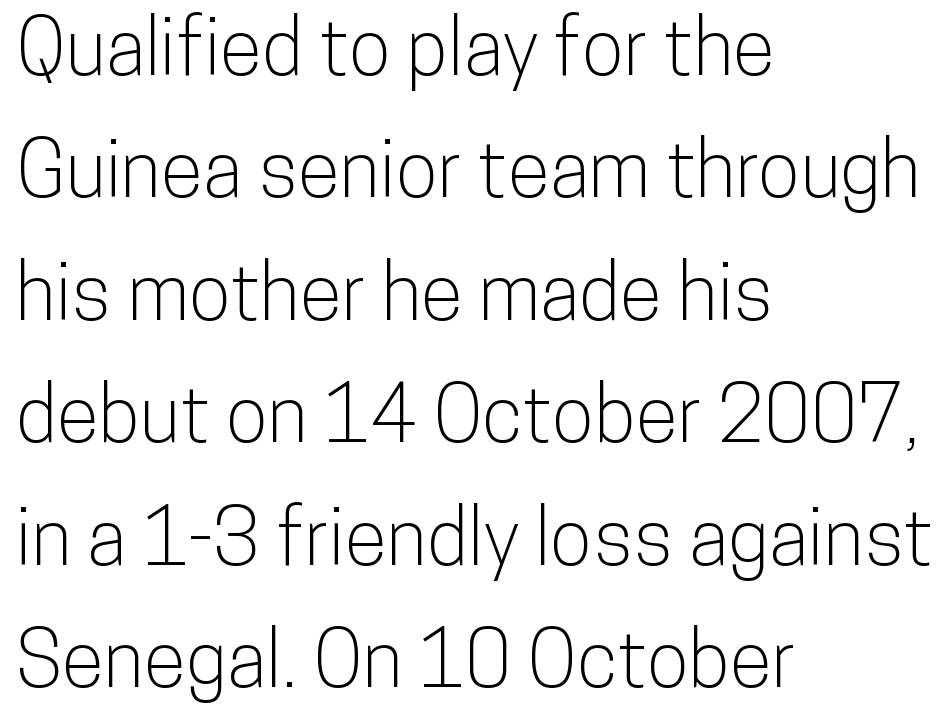
{"serif": "no", "italic": "no", "width": "condensed", "stroke_contrast": "low", "x_height": "medium", "monospaced": "no", "underline": "no", "align": "left", "line_spacing": "normal", "line_spacing_ratio": 1.57, "letter_spacing": "normal", "letter_spacing_em": 0.0, "glyph_px": 78}
